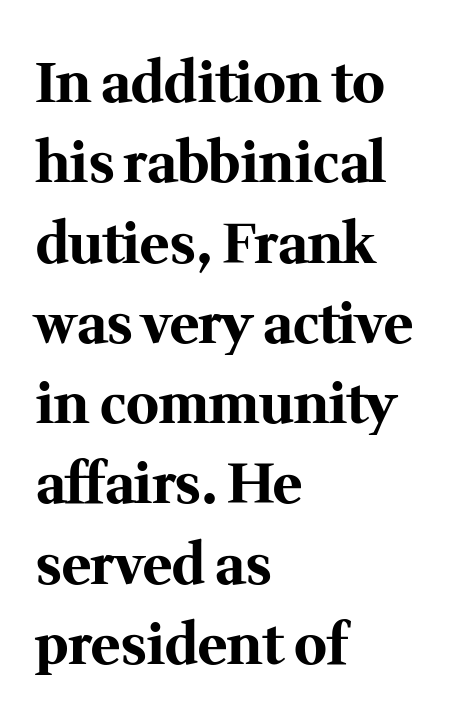
{"serif": "yes", "italic": "no", "bold": "yes", "weight": "bold", "width": "normal", "stroke_contrast": "medium", "x_height": "medium", "monospaced": "no", "underline": "no", "align": "left", "line_spacing": "normal", "line_spacing_ratio": 1.46, "letter_spacing": "normal", "letter_spacing_em": 0.0, "glyph_px": 55}
